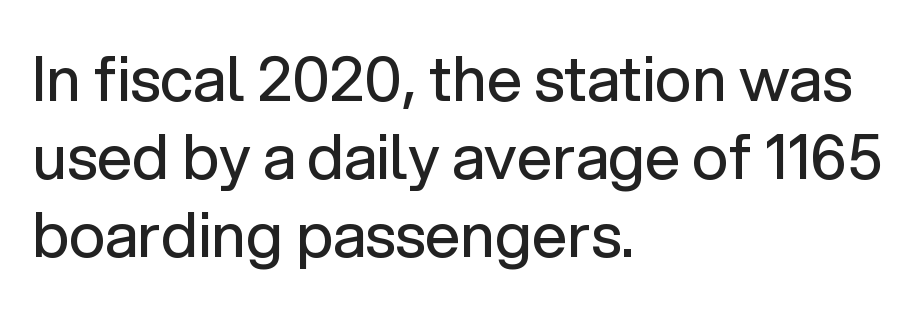
The zone under the glyphs is completely vacant. Stroke mass is kept to a normal reading level or below. The face used here is a sans, in the tradition of grotesques and geometrics. The rendering uses a moderate line-height, typical for paragraphs.
